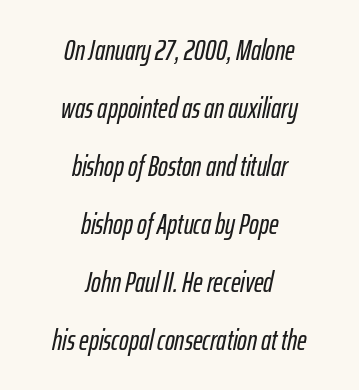
The image shows 29 px condensed type, italic (leaning right); set centered, loose line spacing (2.0x), normal letter spacing, not underlined; low stroke contrast and a medium x-height.
